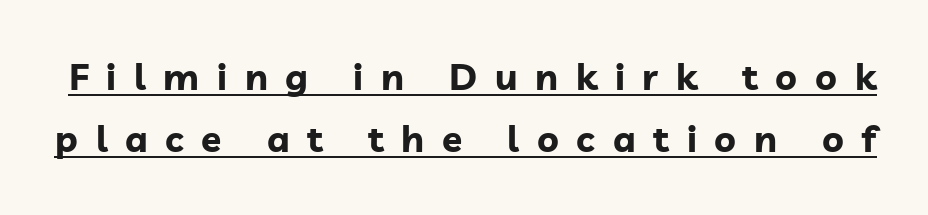
{"serif": "no", "italic": "no", "bold": "yes", "weight": "bold", "width": "normal", "stroke_contrast": "low", "x_height": "medium", "monospaced": "no", "underline": "yes", "line_spacing": "normal", "line_spacing_ratio": 1.68, "letter_spacing": "wide", "letter_spacing_em": 0.48, "glyph_px": 37}
